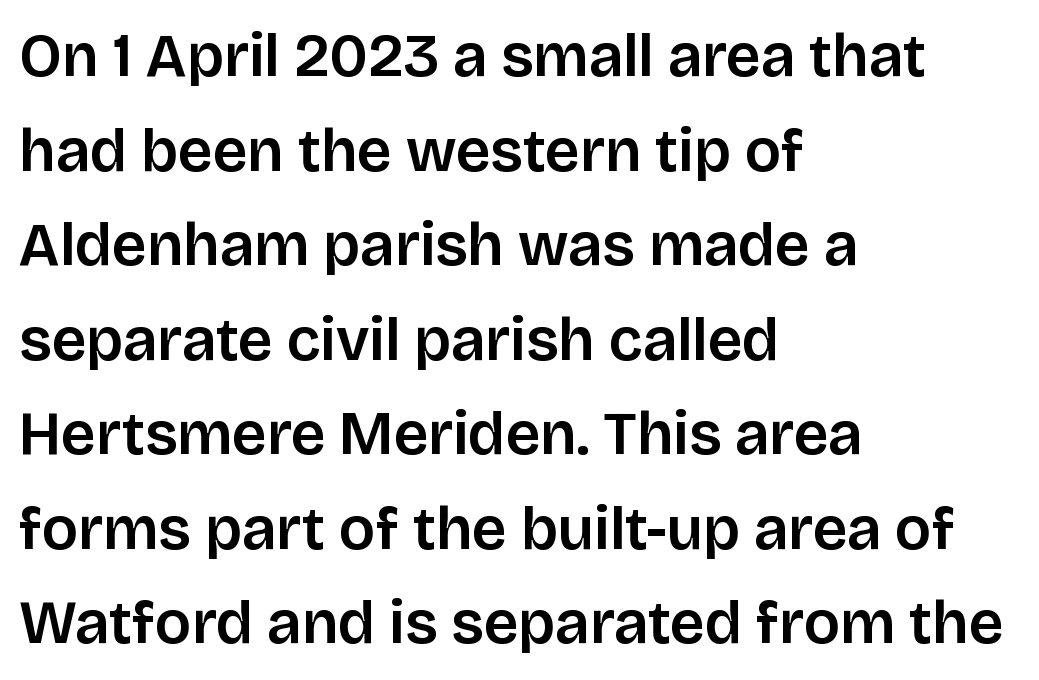
Each letter's strokes conclude bluntly, with no projecting serifs. Beneath every word, the page is bare. Teacher's note: observe the even left margin — that is flush-left alignment. The font's upright variant was chosen for this text. The line texture is even and compact thanks to regular tracking.
